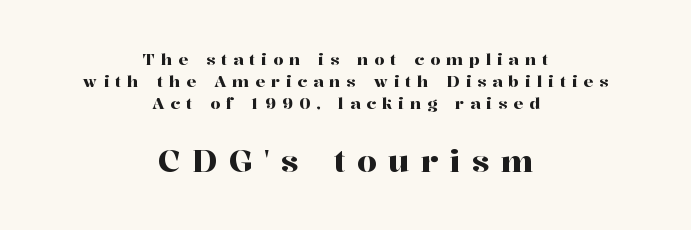
Q: Is the text italic (slanted)? A: No, it is upright.
Q: Is the typeface a serif or a sans-serif typeface? A: Serif.
Q: Is the text underlined? A: No.
Q: How is the paragraph aligned? A: Centered.
Q: Is the spacing between letters normal or unusually wide? A: Unusually wide.
Q: Is the spacing between lines tight, normal or loose? A: Normal.
Q: Which block of text is set in a larger size, the first (top) or the second (bottom)? A: The second (bottom) one.
Q: Width (condensed, normal, or wide)? A: Normal.
Q: Stroke contrast? A: High.
Q: x-height? A: Medium.
Q: Monospaced? A: No.
